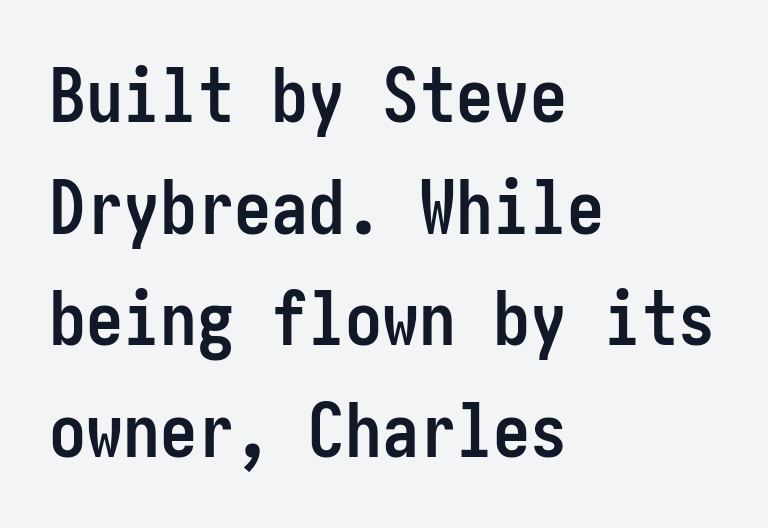
Summary of vertical rhythm: regular, with standard interline spacing. Stroke thickness is high; the sample reads as a true bold. If you drew a ruler down the left edge, every line would touch it. Nope, no serifs anywhere on these letters. Descender tails drop into unmarked territory.
